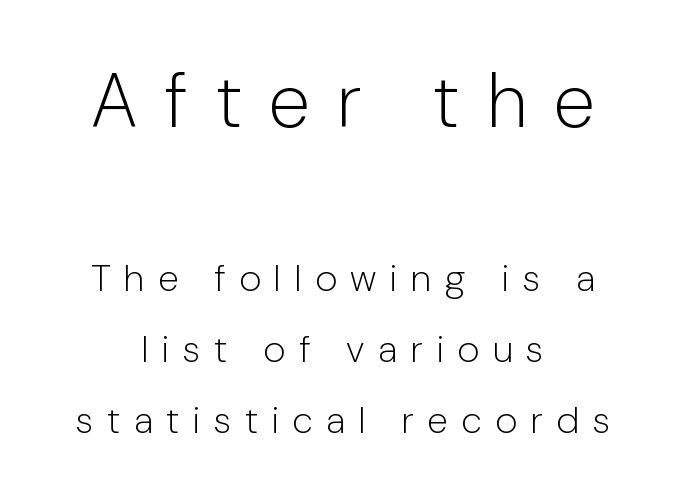
Q: Is the text bold? A: No.
Q: Is the text italic (slanted)? A: No, it is upright.
Q: Is the typeface a serif or a sans-serif typeface? A: Sans-serif.
Q: Is the text underlined? A: No.
Q: How is the paragraph aligned? A: Centered.
Q: Is the spacing between letters normal or unusually wide? A: Unusually wide.
Q: Which block of text is set in a larger size, the first (top) or the second (bottom)? A: The first (top) one.
Q: Width (condensed, normal, or wide)? A: Normal.
Q: Stroke contrast? A: Low.
Q: x-height? A: Medium.
Q: Monospaced? A: No.
